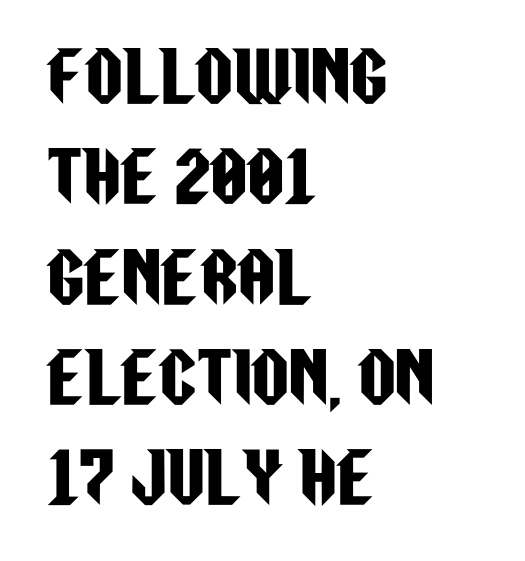
The image shows 66 px condensed sans-serif type, upright; set left-aligned, normal line spacing (1.52x), normal letter spacing, not underlined; low stroke contrast and a large x-height.
